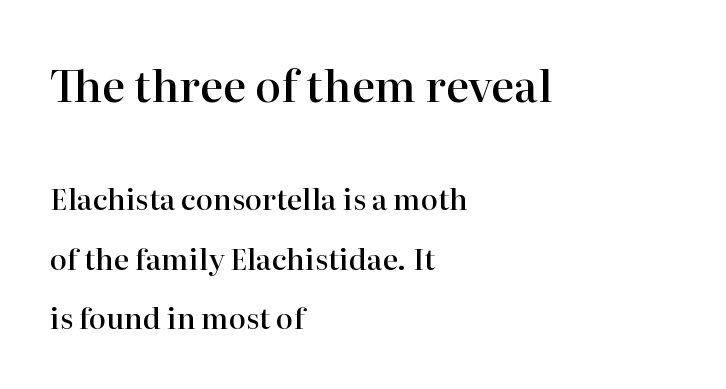
Clear beneath every line of the passage. Moderately thickened strokes mark this as semibold type. The paragraph shown leans on its left margin. This sample has the flowing, uneven cadence of proportional lettering. This is roman type, the default non-slanted kind. Observe the serifs anchoring each vertical stroke in this sample.
